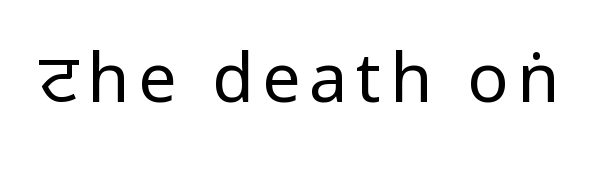
{"serif": "no", "italic": "no", "bold": "no", "weight": "regular", "width": "condensed", "stroke_contrast": "low", "x_height": "large", "monospaced": "no", "underline": "no", "glyph_px": 68}
